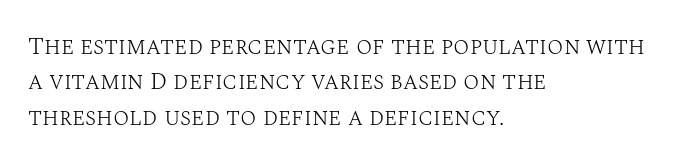
The image shows 24 px text type, upright; set left-aligned, normal line spacing (1.47x), normal letter spacing, not underlined.
